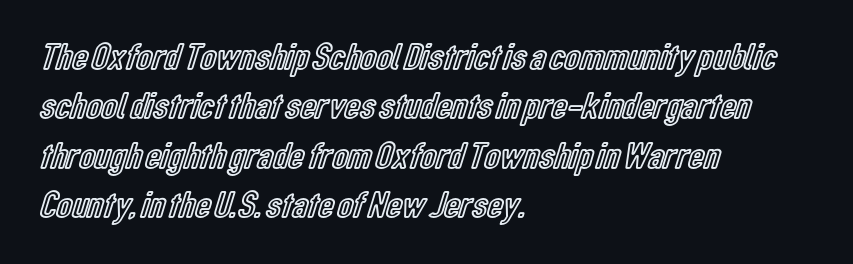
The image shows 38 px condensed type; set left-aligned, normal line spacing (1.3x), normal letter spacing, not underlined; a medium x-height.
